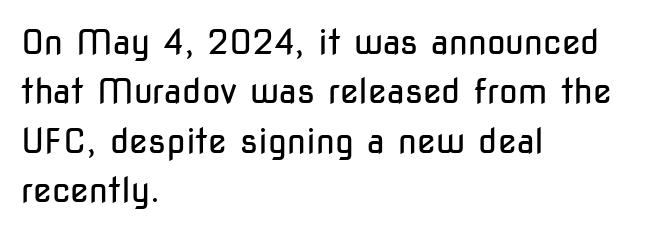
These glyphs show unthickened strokes, regular width or finer. Lines of text with bare space underneath. Notice how descenders clear the ascenders below comfortably — that's standard leading. A typesetter would call this proportional, since set widths differ per character. One-word summary of the alignment: left. The lettering stays uniformly vertical, giving the passage a roman look.
